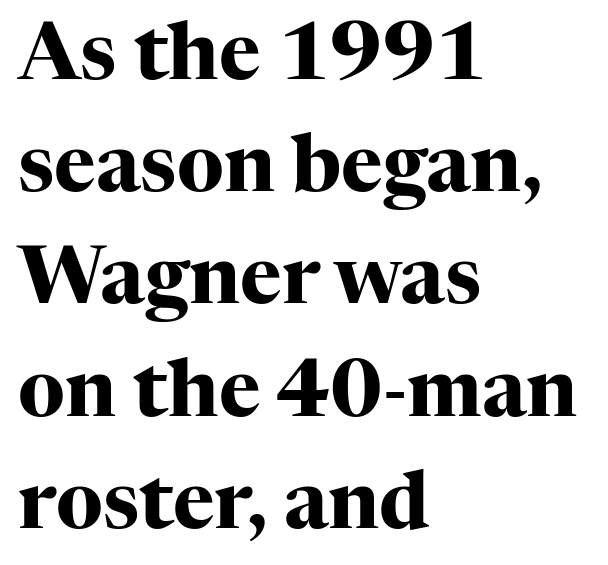
Leading: standard. Students, note that the glyphs here touch the page at normal intervals. Where is the straight margin? On the left. Italic? Not at all — the glyphs are vertical. I'd call this a serif setting — the letters wear small feet.
